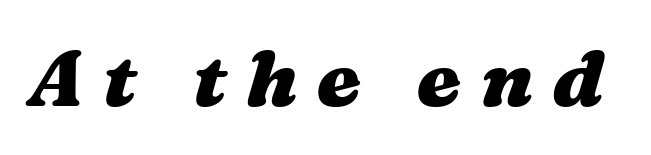
Lines of text with bare space underneath. Emphasis-style slanted type is in use. The letters are spread apart with noticeably loose tracking. Typesetter's note: full bold, strokes at maximum text heaviness. Note the varied advance widths — an 'i' is clearly narrower than an 'm'.
